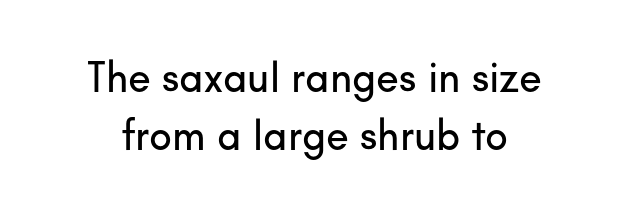
These lines are composed in type without serifs. The words here are not underlined. Characters remain perfectly vertical along every line. You could not count columns in this text — the font is proportionally spaced. Honestly, the row spacing looks completely unremarkable.
